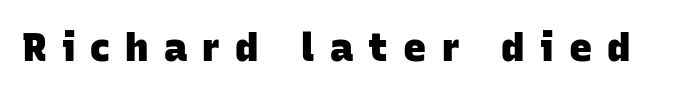
Pretty heavy lettering here — definitely bold. The passage shown is typed in a proportional face where columns would drift. Letter spacing: wide. Anything drawn beneath the words? Only blank space. Regarding serifs, this sample does without them.
